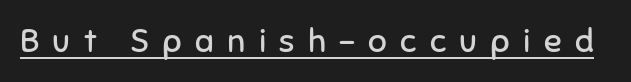
Q: Is the text bold? A: No.
Q: Is the text italic (slanted)? A: No, it is upright.
Q: Is the typeface a serif or a sans-serif typeface? A: Sans-serif.
Q: Is the text underlined? A: Yes.
Q: Is the spacing between letters normal or unusually wide? A: Unusually wide.
Q: Width (condensed, normal, or wide)? A: Normal.
Q: Stroke contrast? A: Low.
Q: x-height? A: Medium.
Q: Monospaced? A: No.
